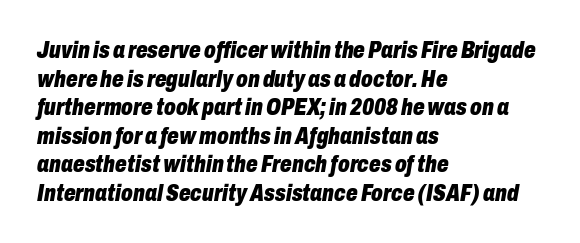
The image shows 23 px bold type, italic (leaning right); set left-aligned, line spacing 1.24x, normal letter spacing, not underlined.
